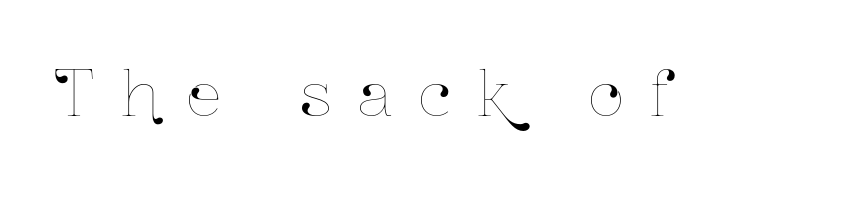
The image shows 61 px condensed type, upright; set unusually wide letter spacing (+0.45 em), not underlined; low stroke contrast and a medium x-height.
